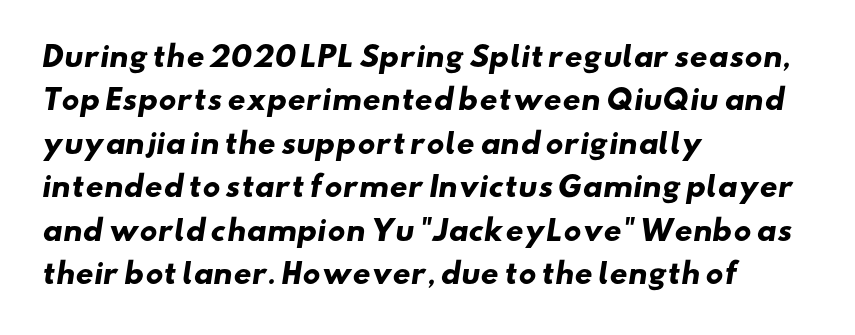
The image shows 28 px heavy, wide sans-serif type; set left-aligned, normal line spacing (1.55x), normal letter spacing, not underlined; low stroke contrast and a small x-height.
